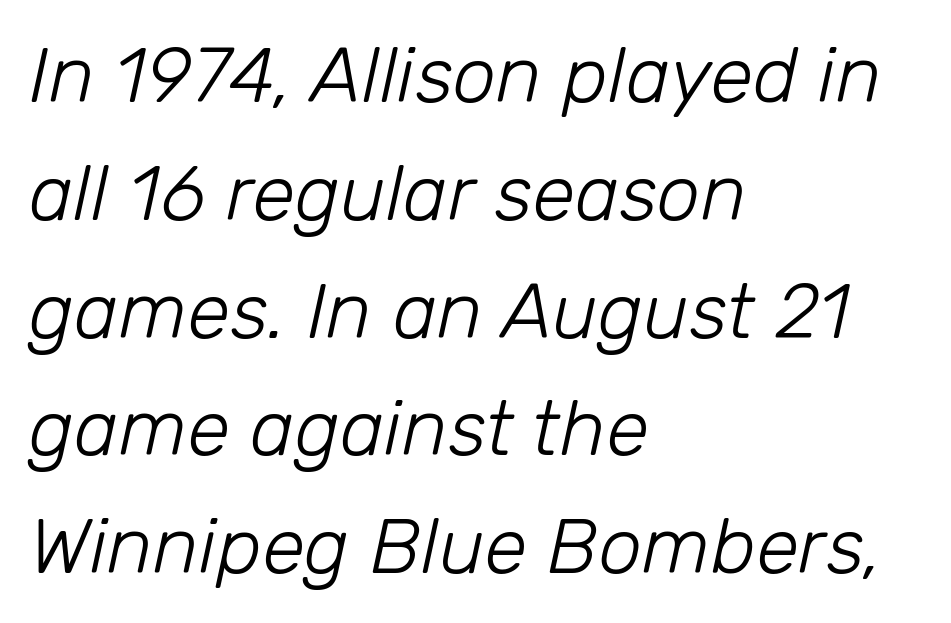
Nobody drew a line under any word here. Compared with a typical body face, this is equally light or lighter still. This sample uses plain, unmodified letter spacing. Think of a printed novel: that variable character pitch is what you see here. Notice how descenders clear the ascenders below comfortably — that's standard leading. Italic? Definitely — the glyphs are oblique.
